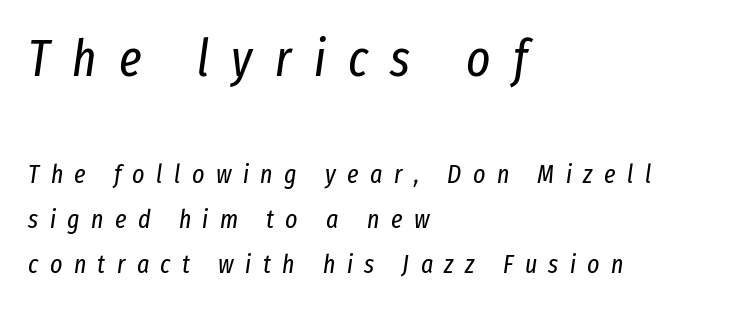
The image shows 51 px regular-weight, condensed type, italic (leaning right); set left-aligned, line spacing 1.74x, unusually wide letter spacing (+0.44 em), not underlined; the first (top) block is 1.96x larger; low stroke contrast and a medium x-height.
